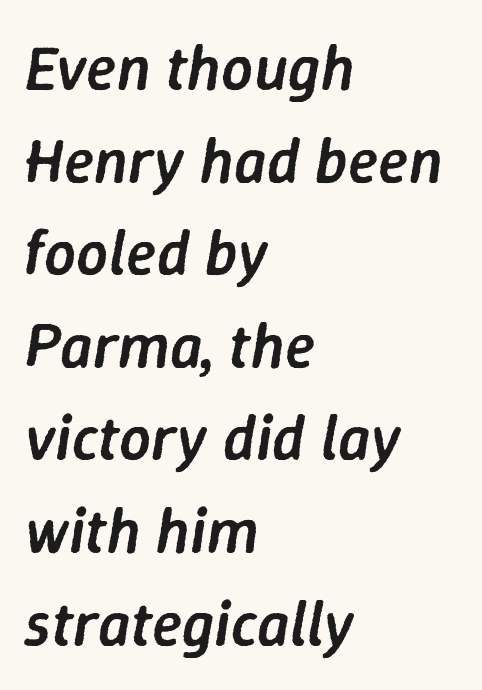
Students, this is semibold: more ink than regular, less than bold. Designer's note — italics engaged. What stands out about the letter spacing? Nothing — it is the standard amount. Vertically, the passage feels balanced, rows spaced as you'd expect. The specimen omits any rule beneath the text block's lines. The face used here is proportionally spaced, like ordinary book or web type.
